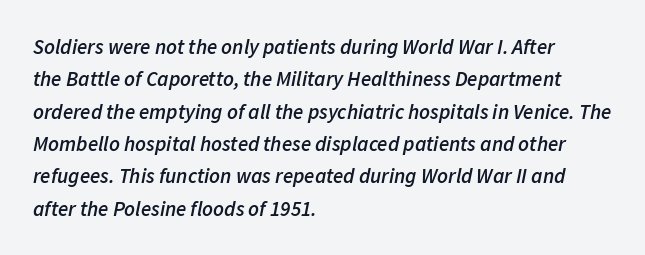
{"italic": "yes", "lean": "right", "slant_degrees": 11, "bold": "semi", "underline": "no", "align": "left", "line_spacing": "normal", "line_spacing_ratio": 1.54, "letter_spacing": "normal", "letter_spacing_em": 0.0, "glyph_px": 21}
